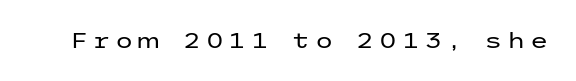
{"italic": "no", "bold": "no", "underline": "no", "letter_spacing": "wide", "letter_spacing_em": 0.2, "glyph_px": 21}
